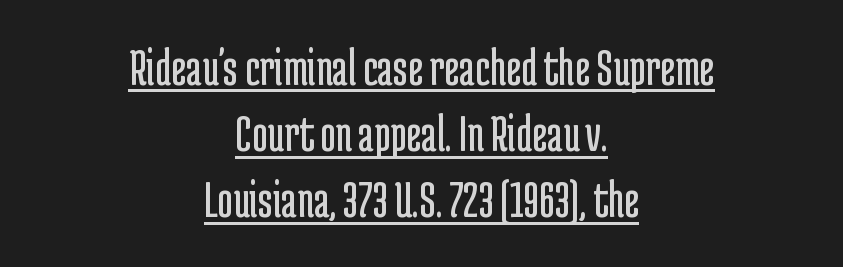
Q: Is the text bold? A: No.
Q: Is the text italic (slanted)? A: No, it is upright.
Q: Is the typeface a serif or a sans-serif typeface? A: Sans-serif.
Q: Is the text underlined? A: Yes.
Q: How is the paragraph aligned? A: Centered.
Q: Is the spacing between letters normal or unusually wide? A: Normal.
Q: Is the spacing between lines tight, normal or loose? A: Normal.
Q: Width (condensed, normal, or wide)? A: Condensed.
Q: Stroke contrast? A: Low.
Q: x-height? A: Medium.
Q: Monospaced? A: No.
